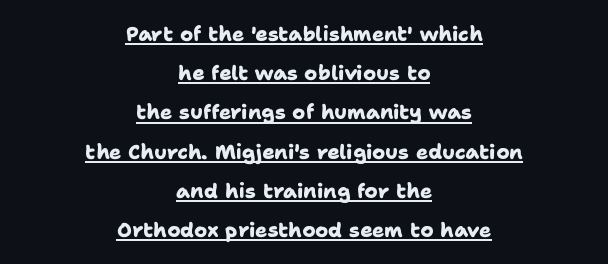
Does the copy run flush right? No — it is centered line by line. How heavy is the stroke? Heavy — this is a bold. Decoration check: the copy is underlined. A typesetter would call this zero additional tracking. Students, observe: this is what heavily led, spacious text looks like.
